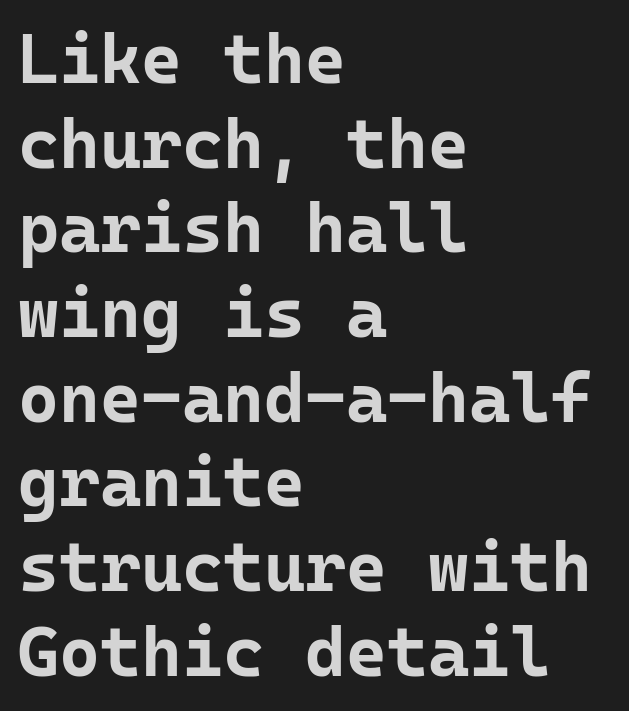
{"serif": "no", "italic": "no", "bold": "yes", "weight": "bold", "width": "normal", "stroke_contrast": "low", "x_height": "medium", "monospaced": "yes", "underline": "no", "align": "left", "line_spacing_ratio": 1.21, "letter_spacing": "normal", "letter_spacing_em": 0.0, "glyph_px": 70}
